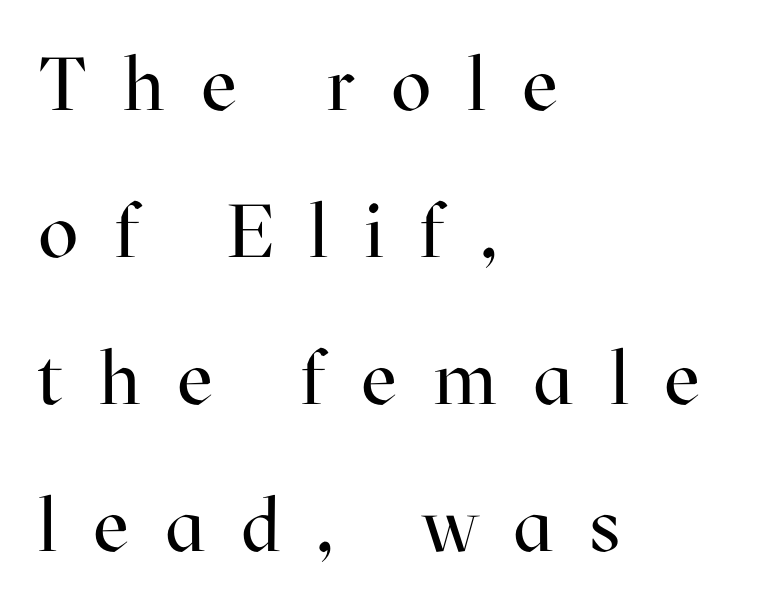
Q: Is the text bold? A: No.
Q: Is the text italic (slanted)? A: No, it is upright.
Q: Is the typeface a serif or a sans-serif typeface? A: Serif.
Q: Is the text underlined? A: No.
Q: How is the paragraph aligned? A: Left-aligned.
Q: Is the spacing between letters normal or unusually wide? A: Unusually wide.
Q: Is the spacing between lines tight, normal or loose? A: Loose.
Q: Width (condensed, normal, or wide)? A: Normal.
Q: Stroke contrast? A: High.
Q: x-height? A: Medium.
Q: Monospaced? A: No.
